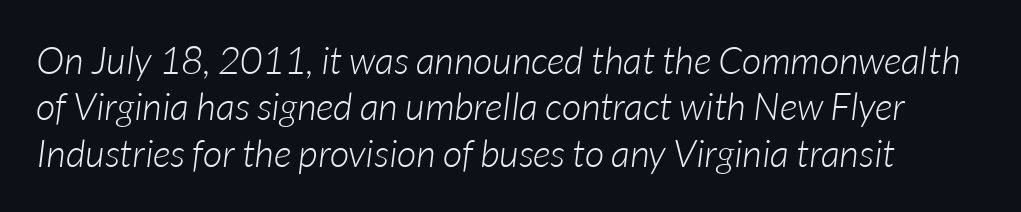
Q: Is the text bold? A: No.
Q: Is the text italic (slanted)? A: Yes, it leans right by about 7 degrees.
Q: Is the text underlined? A: No.
Q: Is the spacing between letters normal or unusually wide? A: Normal.
Q: Width (condensed, normal, or wide)? A: Normal.
Q: Stroke contrast? A: Low.
Q: x-height? A: Medium.
Q: Monospaced? A: No.
